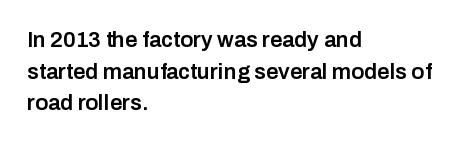
The image shows 22 px text type, upright; set left-aligned, normal line spacing (1.44x), normal letter spacing, not underlined.
